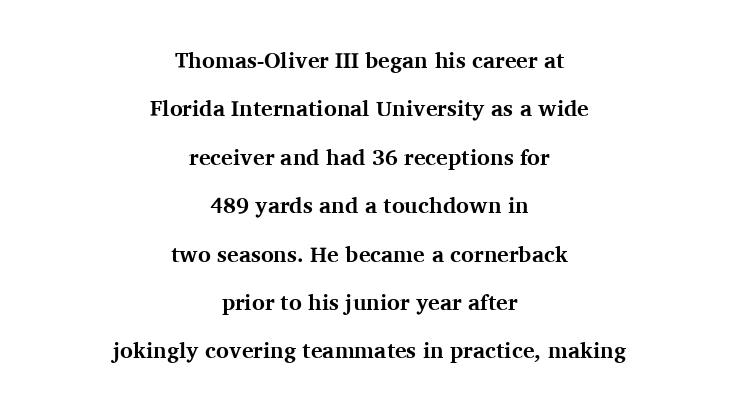
{"italic": "no", "bold": "yes", "underline": "no", "align": "center", "line_spacing": "loose", "line_spacing_ratio": 2.2, "letter_spacing": "normal", "letter_spacing_em": 0.0, "glyph_px": 22}
